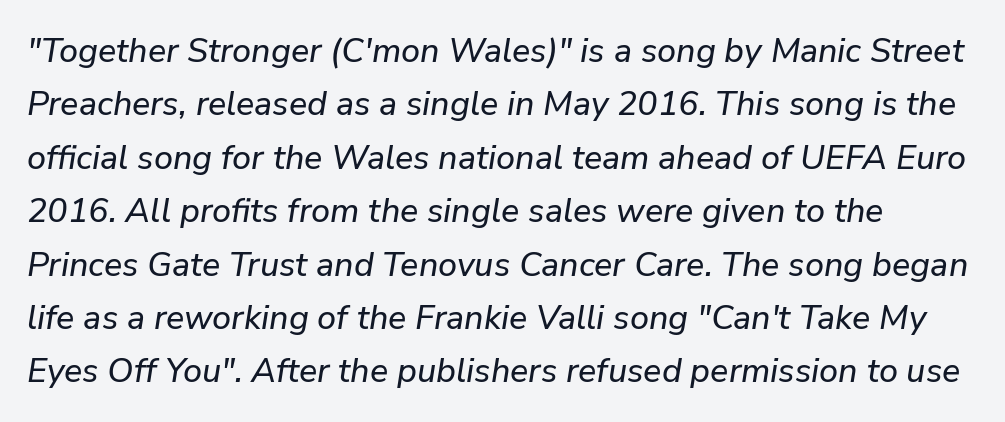
Q: Is the text italic (slanted)? A: Yes, it leans right by about 9 degrees.
Q: Is the text underlined? A: No.
Q: Is the spacing between letters normal or unusually wide? A: Normal.
Q: Is the spacing between lines tight, normal or loose? A: Normal.
Q: Width (condensed, normal, or wide)? A: Normal.
Q: Stroke contrast? A: Low.
Q: x-height? A: Medium.
Q: Monospaced? A: No.
